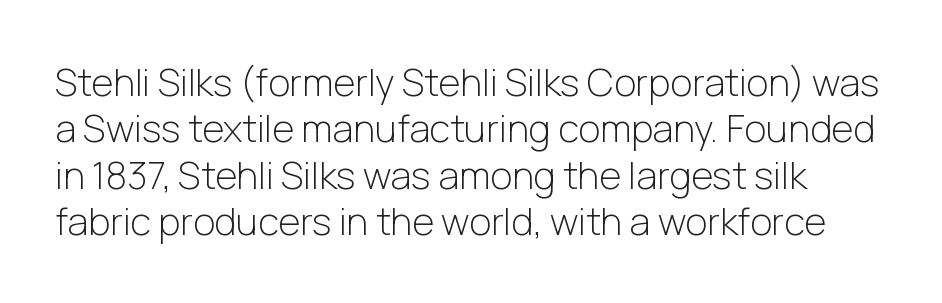
{"serif": "no", "italic": "no", "bold": "no", "weight": "light", "width": "normal", "stroke_contrast": "low", "x_height": "medium", "monospaced": "no", "underline": "no", "line_spacing_ratio": 1.22, "letter_spacing": "normal", "letter_spacing_em": 0.0, "glyph_px": 38}
